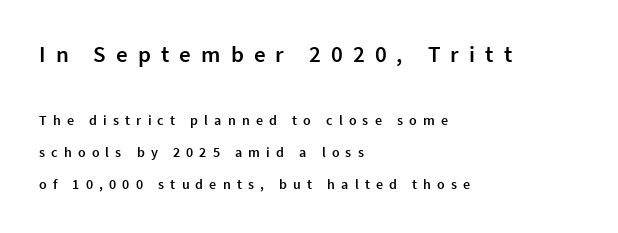
The image shows 23 px text type, upright; set left-aligned, loose line spacing (2.31x), unusually wide letter spacing (+0.44 em), not underlined; the first (top) block is 1.64x larger.
